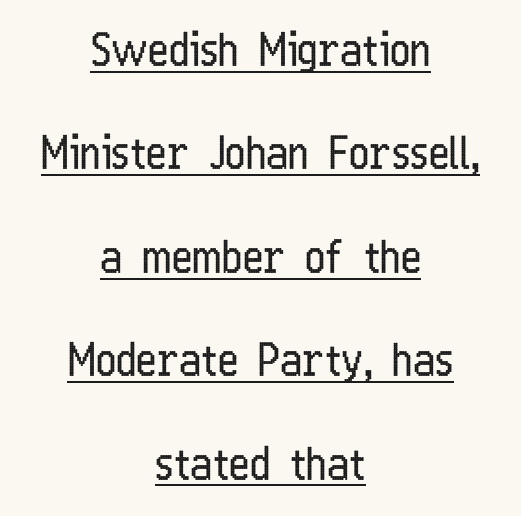
Grotesque or geometric, the face here clearly has no serifs. Is the type heavy? It reads as light-to-regular instead. The leading is generous, giving the passage an open texture. Nobody touched the tracking dial on this one. Posture: upright roman.
